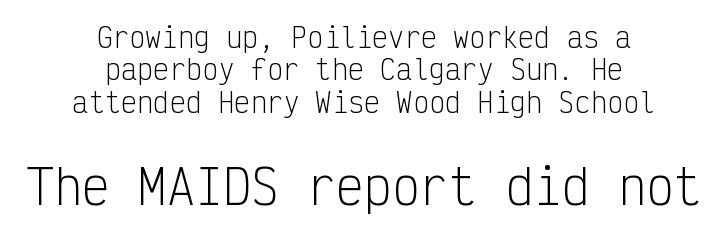
{"serif": "no", "italic": "no", "bold": "no", "weight": "light", "width": "condensed", "stroke_contrast": "low", "x_height": "medium", "monospaced": "yes", "underline": "no", "align": "center", "line_spacing_ratio": 1.2, "letter_spacing": "normal", "letter_spacing_em": 0.0, "larger_block": "second", "size_ratio": 1.74, "glyph_px": 47}
